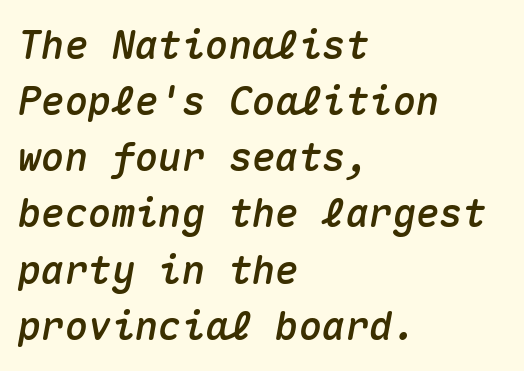
The image shows 39 px text type, italic (leaning right), monospaced; set left-aligned, normal line spacing (1.44x), normal letter spacing, not underlined; medium stroke contrast and a medium x-height.
